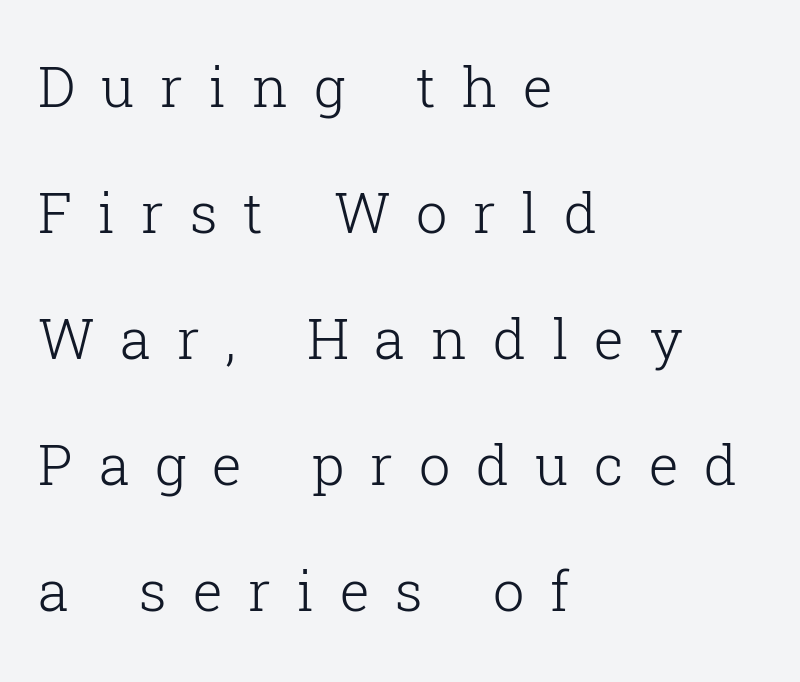
The image shows 56 px light serif type, upright; set left-aligned, loose line spacing (2.25x), unusually wide letter spacing (+0.46 em), not underlined; low stroke contrast and a medium x-height.
